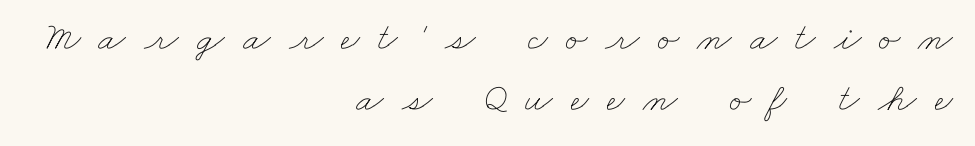
The image shows 40 px thin, wide type; set right-aligned, normal line spacing (1.53x), unusually wide letter spacing (+0.45 em), not underlined; low stroke contrast and a small x-height.
